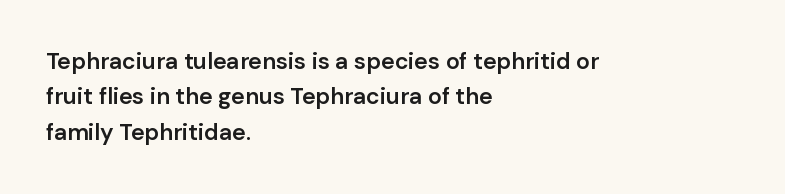
Q: Is the text bold? A: Semi-bold.
Q: Is the text italic (slanted)? A: No, it is upright.
Q: Is the text underlined? A: No.
Q: How is the paragraph aligned? A: Left-aligned.
Q: Is the spacing between letters normal or unusually wide? A: Normal.
Q: Is the spacing between lines tight, normal or loose? A: Normal.
